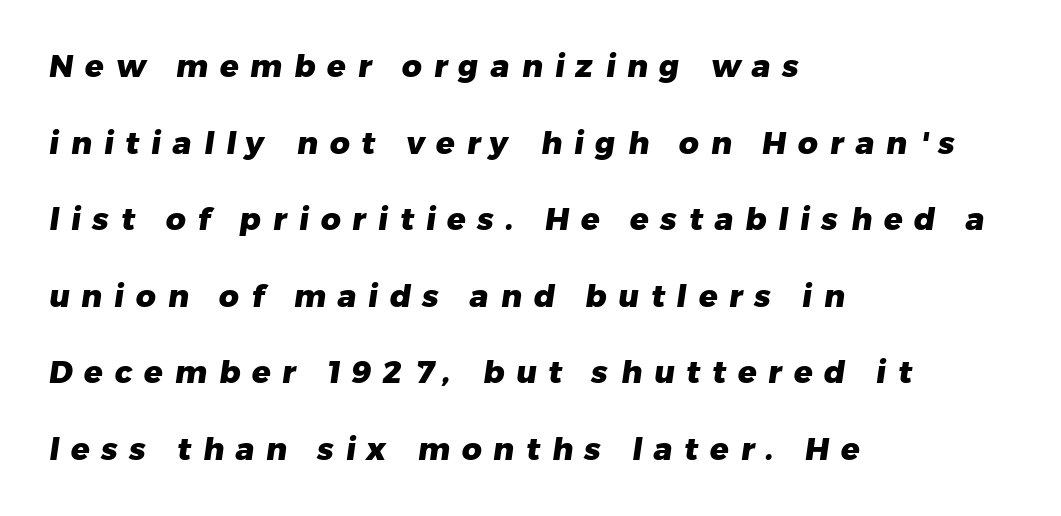
Successive baselines arrive slowly, with a big drop between each. Tracking here is generous; glyphs stand well apart from one another. The glyphs are unaccompanied by any horizontal stroke below them. Examine the stroke ends and you'll find no serifs.
